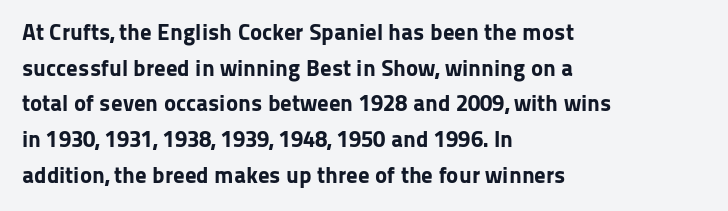
{"italic": "no", "bold": "yes", "underline": "no", "align": "left", "line_spacing": "normal", "line_spacing_ratio": 1.55, "letter_spacing": "normal", "letter_spacing_em": 0.0, "glyph_px": 23}
